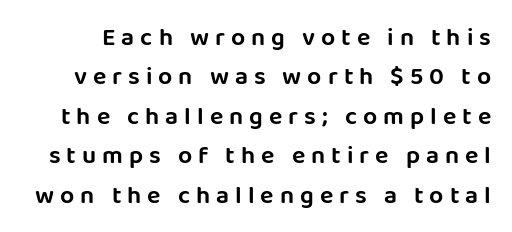
The image shows 25 px text type, upright; set normal line spacing (1.58x), unusually wide letter spacing (+0.24 em), not underlined.
